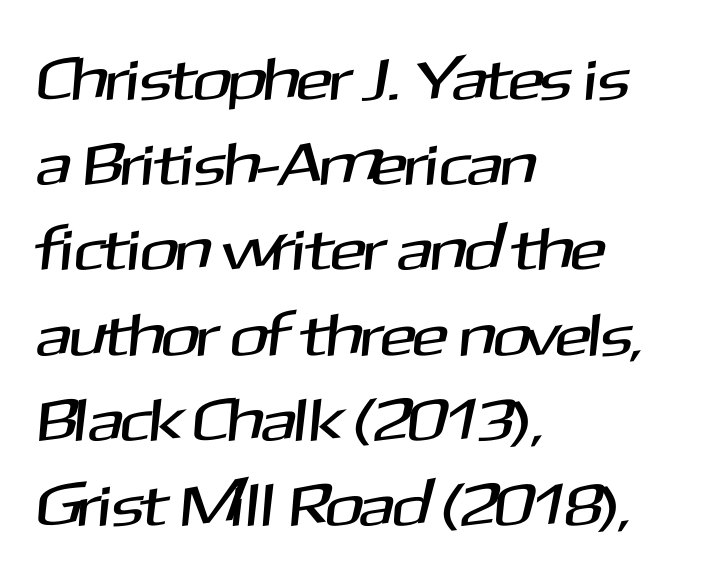
Q: Is the typeface a serif or a sans-serif typeface? A: Sans-serif.
Q: Is the text underlined? A: No.
Q: How is the paragraph aligned? A: Left-aligned.
Q: Is the spacing between letters normal or unusually wide? A: Normal.
Q: Is the spacing between lines tight, normal or loose? A: Normal.
Q: Width (condensed, normal, or wide)? A: Normal.
Q: Stroke contrast? A: Medium.
Q: x-height? A: Medium.
Q: Monospaced? A: No.
